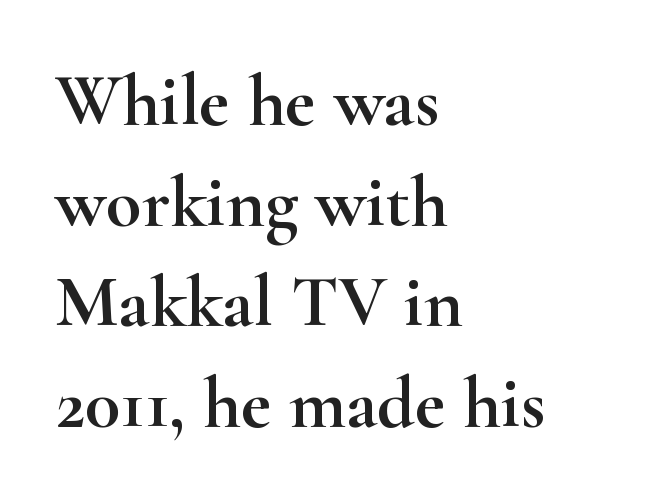
{"serif": "yes", "italic": "no", "width": "wide", "stroke_contrast": "high", "x_height": "small", "monospaced": "no", "underline": "no", "align": "left", "line_spacing": "normal", "line_spacing_ratio": 1.36, "letter_spacing": "normal", "letter_spacing_em": 0.0, "glyph_px": 74}
